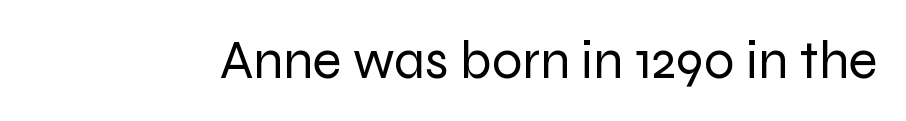
I'd call this a sans setting — the letters go barefoot. You could not count columns in this text — the font is proportionally spaced. No italicization has been applied; the sample stays upright. Is the stroke heavy? The answer is a plain regular-or-lighter.
